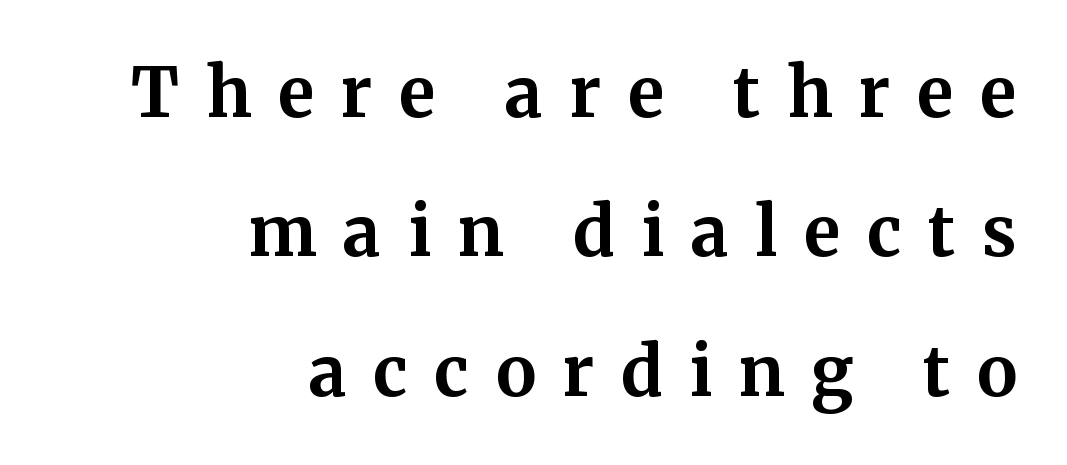
{"serif": "yes", "italic": "no", "bold": "yes", "weight": "bold", "width": "normal", "stroke_contrast": "medium", "x_height": "medium", "monospaced": "no", "underline": "no", "align": "right", "line_spacing": "loose", "line_spacing_ratio": 2.05, "letter_spacing": "wide", "letter_spacing_em": 0.39, "glyph_px": 68}
